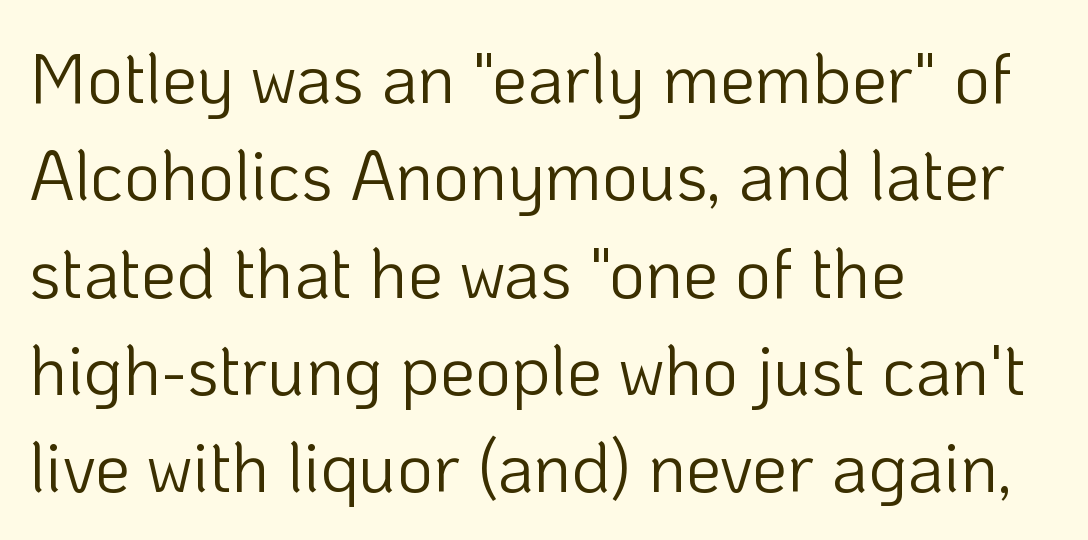
Q: Is the text bold? A: No.
Q: Is the text italic (slanted)? A: No, it is upright.
Q: Is the typeface a serif or a sans-serif typeface? A: Sans-serif.
Q: Is the text underlined? A: No.
Q: How is the paragraph aligned? A: Left-aligned.
Q: Is the spacing between letters normal or unusually wide? A: Normal.
Q: Is the spacing between lines tight, normal or loose? A: Normal.
Q: Width (condensed, normal, or wide)? A: Normal.
Q: Stroke contrast? A: Low.
Q: x-height? A: Medium.
Q: Monospaced? A: No.
